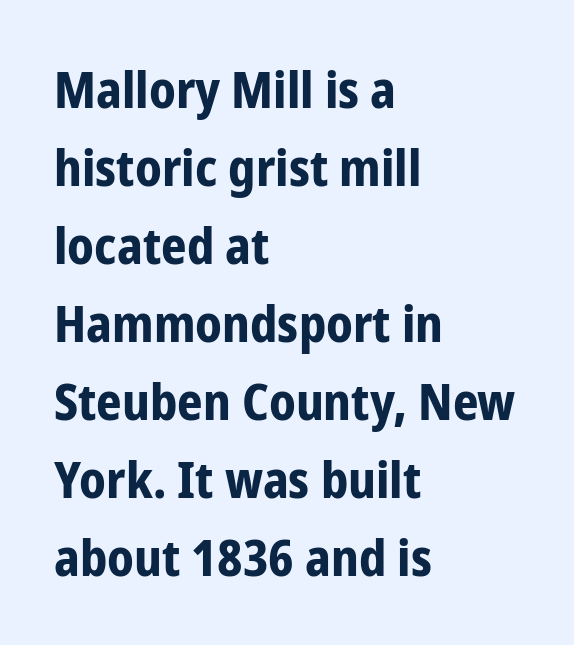
The image shows 50 px bold, condensed sans-serif type, upright; set left-aligned, normal line spacing (1.56x), normal letter spacing, not underlined; low stroke contrast and a medium x-height.
